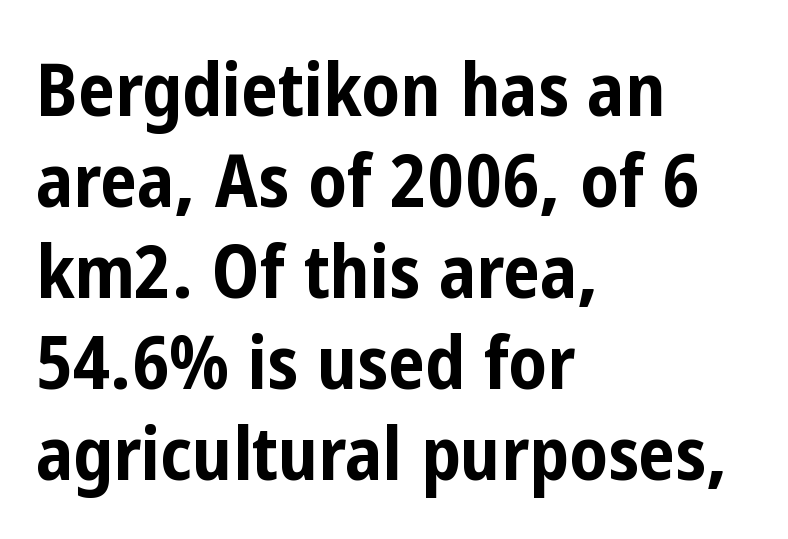
The image shows 74 px bold, condensed sans-serif type, upright; set left-aligned, line spacing 1.23x, normal letter spacing, not underlined; low stroke contrast and a medium x-height.
